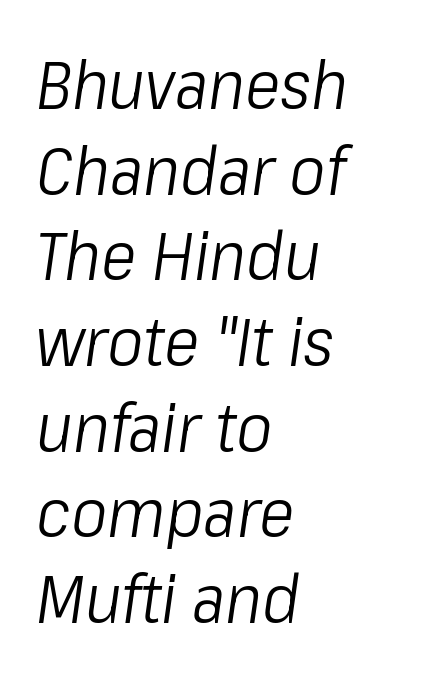
The image shows 68 px light, condensed type, italic (leaning right); set left-aligned, normal line spacing (1.26x), normal letter spacing, not underlined; low stroke contrast and a medium x-height.
